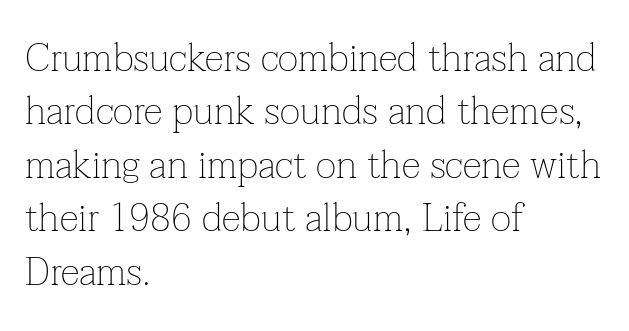
Q: Is the text bold? A: No.
Q: Is the text italic (slanted)? A: No, it is upright.
Q: Is the typeface a serif or a sans-serif typeface? A: Serif.
Q: Is the text underlined? A: No.
Q: How is the paragraph aligned? A: Left-aligned.
Q: Is the spacing between letters normal or unusually wide? A: Normal.
Q: Is the spacing between lines tight, normal or loose? A: Normal.
Q: Width (condensed, normal, or wide)? A: Normal.
Q: Stroke contrast? A: Low.
Q: x-height? A: Medium.
Q: Monospaced? A: No.
